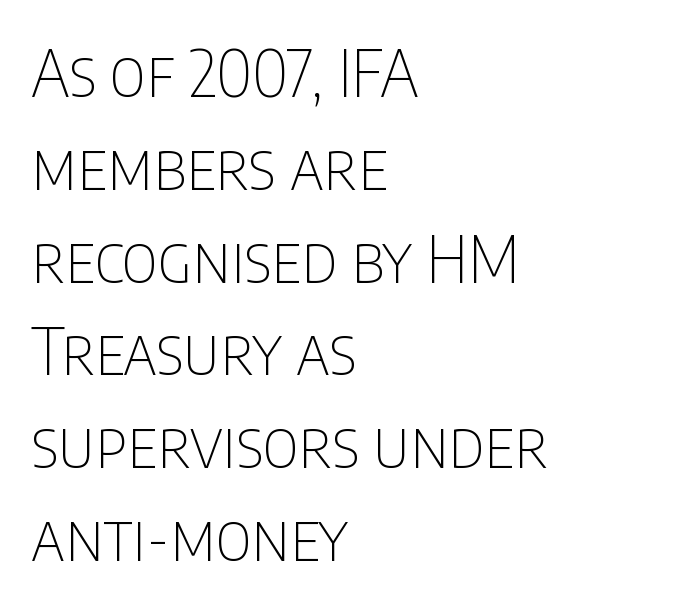
The image shows 64 px thin, condensed sans-serif type, upright; set left-aligned, normal line spacing (1.45x), normal letter spacing, not underlined; low stroke contrast and a large x-height.
